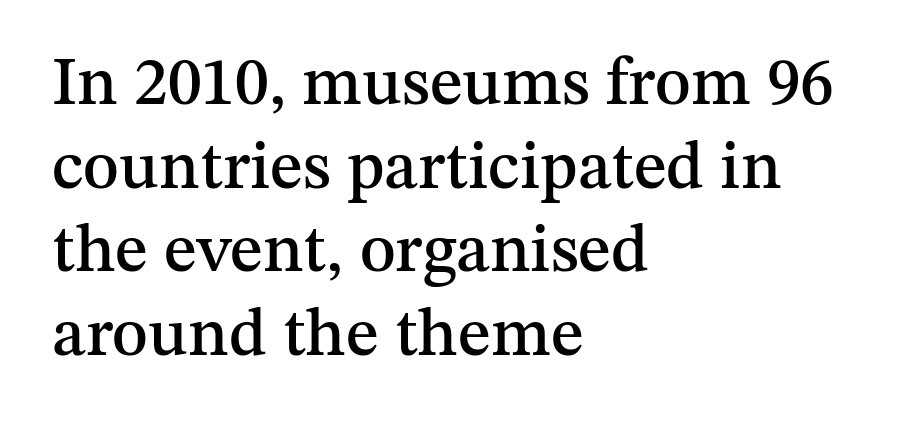
Q: Is the text italic (slanted)? A: No, it is upright.
Q: Is the typeface a serif or a sans-serif typeface? A: Serif.
Q: Is the text underlined? A: No.
Q: How is the paragraph aligned? A: Left-aligned.
Q: Is the spacing between letters normal or unusually wide? A: Normal.
Q: Width (condensed, normal, or wide)? A: Normal.
Q: Stroke contrast? A: Medium.
Q: x-height? A: Medium.
Q: Monospaced? A: No.
